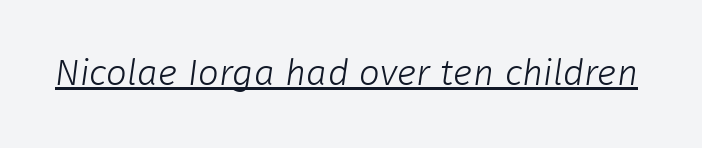
The image shows 37 px light sans-serif type; set normal letter spacing, underlined; low stroke contrast and a medium x-height.
